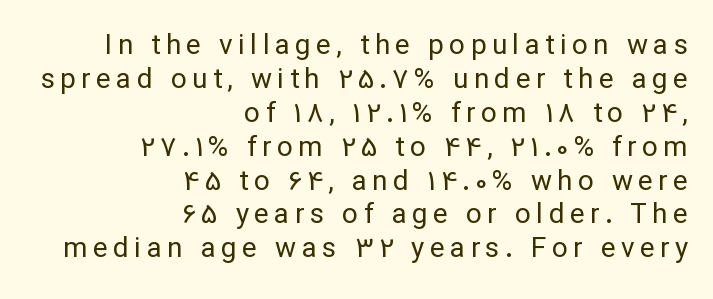
Glance below the letters and you will spot only blank space. Think standard paragraph weight, or any step lighter than that. Observe the absence of serifs on each vertical stroke in this sample. Spacing verdict: proportional, widths tailored to each character. Line endings align vertically; line beginnings do not.
